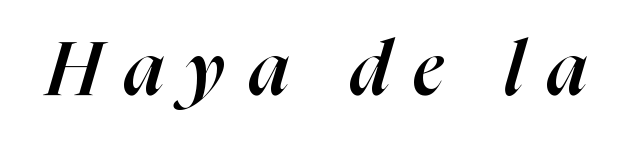
{"italic": "yes", "lean": "right", "slant_degrees": 16, "bold": "semi", "weight": "semibold", "width": "normal", "stroke_contrast": "high", "x_height": "medium", "monospaced": "no", "underline": "no", "letter_spacing": "wide", "letter_spacing_em": 0.31, "glyph_px": 75}
